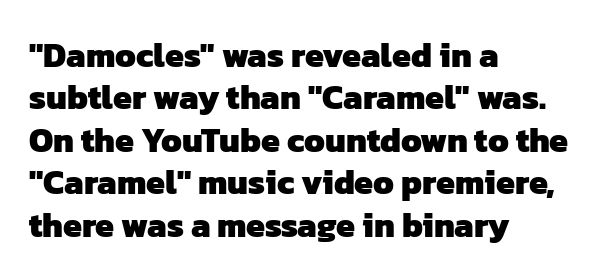
The image shows 34 px heavy sans-serif type; set left-aligned, normal line spacing (1.25x), normal letter spacing, not underlined; low stroke contrast and a medium x-height.
